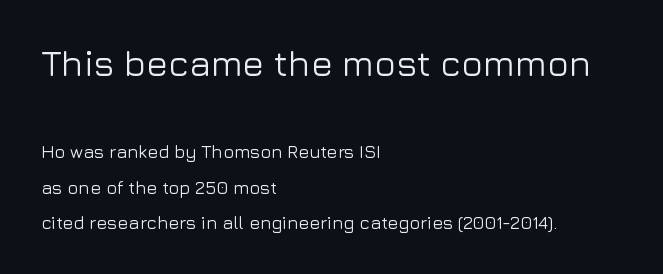
{"serif": "no", "italic": "no", "width": "normal", "stroke_contrast": "low", "x_height": "medium", "monospaced": "no", "underline": "no", "align": "left", "line_spacing": "loose", "line_spacing_ratio": 1.96, "letter_spacing": "normal", "letter_spacing_em": 0.0, "larger_block": "first", "size_ratio": 2.0, "glyph_px": 36}
